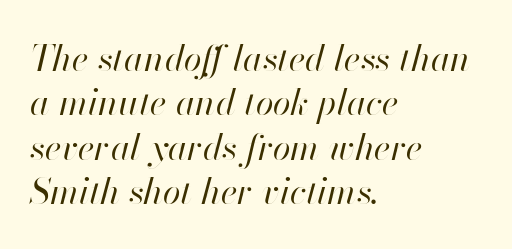
Italic? Definitely — the glyphs are oblique. Each word holds together tightly as a unit, with standard inter-letter gaps. Teacher's note: observe the even left margin — that is flush-left alignment. The face used here is proportionally spaced, like ordinary book or web type. Letters rest on an invisible, unmarked baseline. On a weight scale, this lands at 450 or below.
